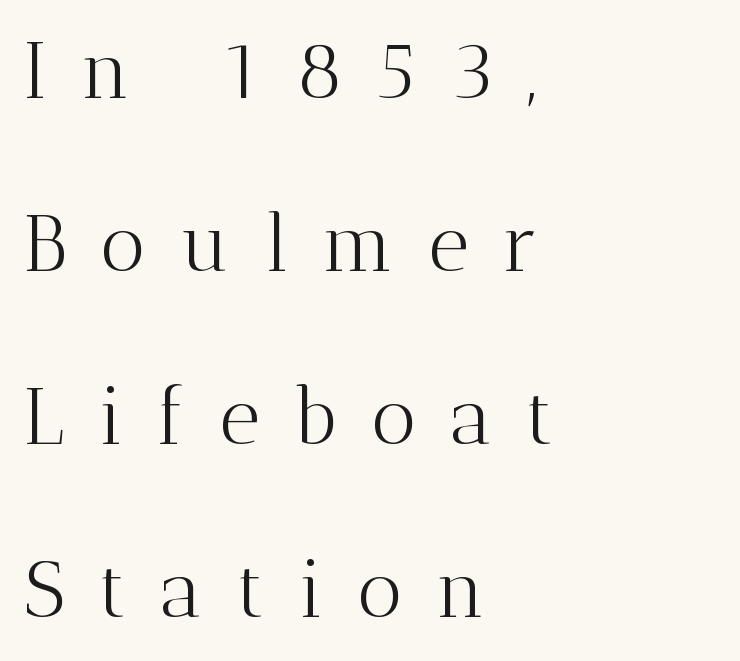
{"serif": "yes", "italic": "no", "bold": "no", "weight": "light", "width": "normal", "stroke_contrast": "medium", "x_height": "medium", "monospaced": "no", "underline": "no", "align": "left", "line_spacing": "loose", "line_spacing_ratio": 2.19, "letter_spacing": "wide", "letter_spacing_em": 0.43, "glyph_px": 79}
